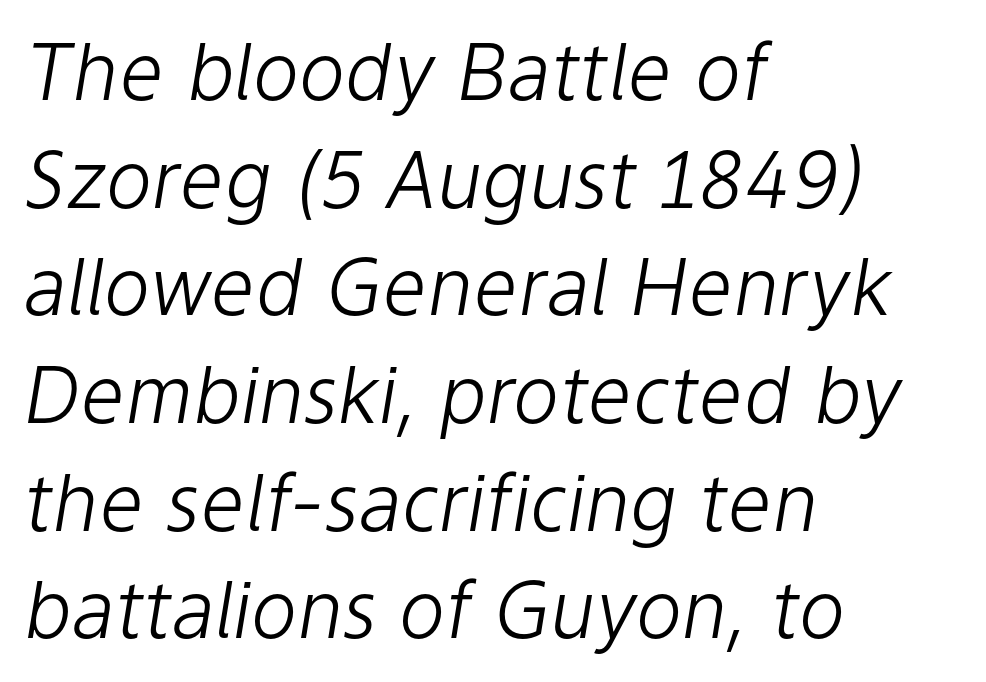
Q: Is the text bold? A: No.
Q: Is the text italic (slanted)? A: Yes, it leans right by about 9 degrees.
Q: Is the text underlined? A: No.
Q: How is the paragraph aligned? A: Left-aligned.
Q: Is the spacing between letters normal or unusually wide? A: Normal.
Q: Is the spacing between lines tight, normal or loose? A: Normal.
Q: Width (condensed, normal, or wide)? A: Normal.
Q: Stroke contrast? A: Low.
Q: x-height? A: Medium.
Q: Monospaced? A: No.
